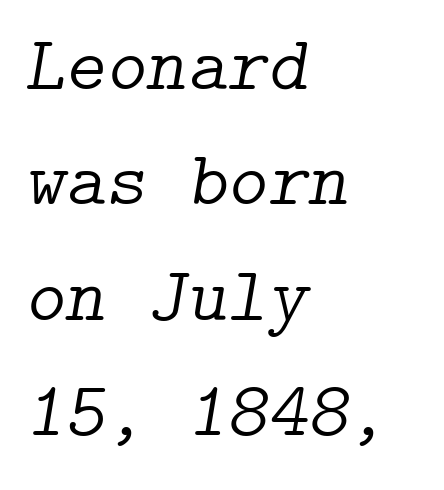
The image shows 77 px light serif type, italic (leaning right); set left-aligned, normal line spacing (1.5x), normal letter spacing, not underlined; low stroke contrast and a medium x-height.
